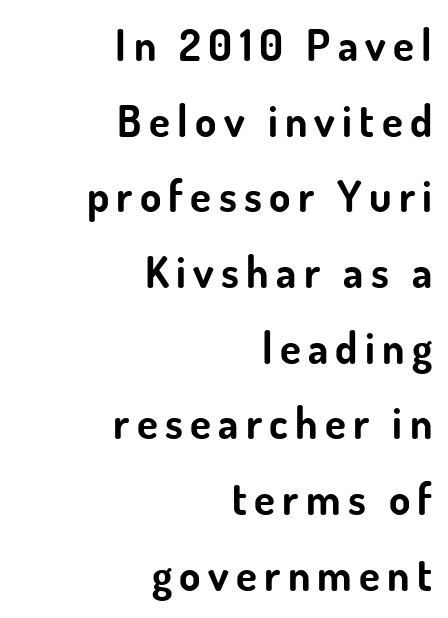
Q: Is the text bold? A: Yes.
Q: Is the text italic (slanted)? A: No, it is upright.
Q: Is the typeface a serif or a sans-serif typeface? A: Sans-serif.
Q: Is the text underlined? A: No.
Q: How is the paragraph aligned? A: Right-aligned.
Q: Width (condensed, normal, or wide)? A: Normal.
Q: Stroke contrast? A: Low.
Q: x-height? A: Small.
Q: Monospaced? A: No.
